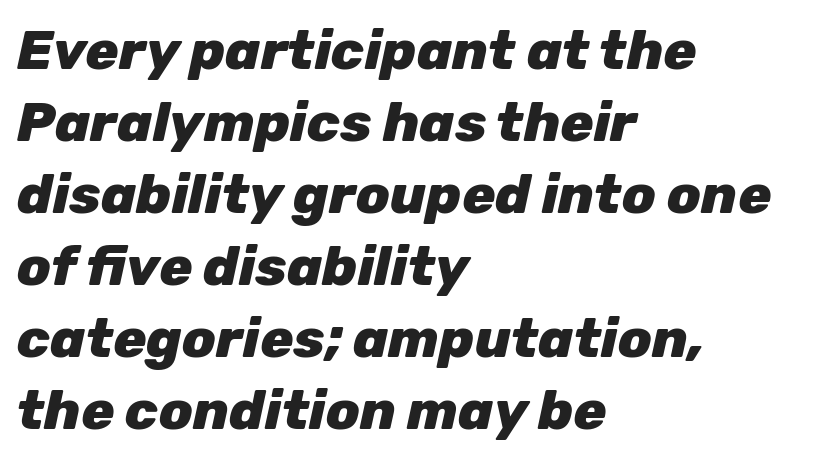
Q: Is the text bold? A: Yes.
Q: Is the text italic (slanted)? A: Yes, it leans right by about 12 degrees.
Q: Is the text underlined? A: No.
Q: How is the paragraph aligned? A: Left-aligned.
Q: Is the spacing between letters normal or unusually wide? A: Normal.
Q: Is the spacing between lines tight, normal or loose? A: Normal.
Q: Width (condensed, normal, or wide)? A: Normal.
Q: Stroke contrast? A: Low.
Q: x-height? A: Medium.
Q: Monospaced? A: No.
